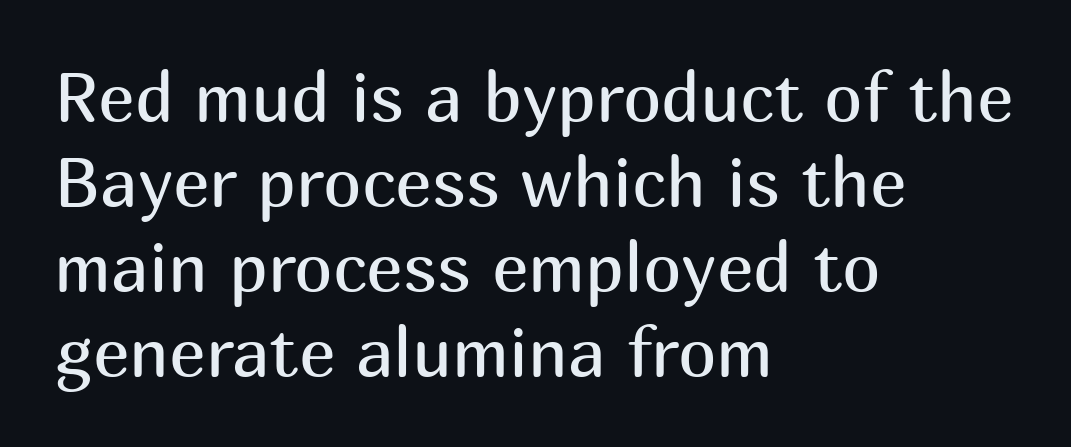
Q: Is the text bold? A: No.
Q: Is the text italic (slanted)? A: No, it is upright.
Q: Is the typeface a serif or a sans-serif typeface? A: Sans-serif.
Q: Is the text underlined? A: No.
Q: How is the paragraph aligned? A: Left-aligned.
Q: Is the spacing between letters normal or unusually wide? A: Normal.
Q: Width (condensed, normal, or wide)? A: Normal.
Q: Stroke contrast? A: Medium.
Q: x-height? A: Medium.
Q: Monospaced? A: No.
